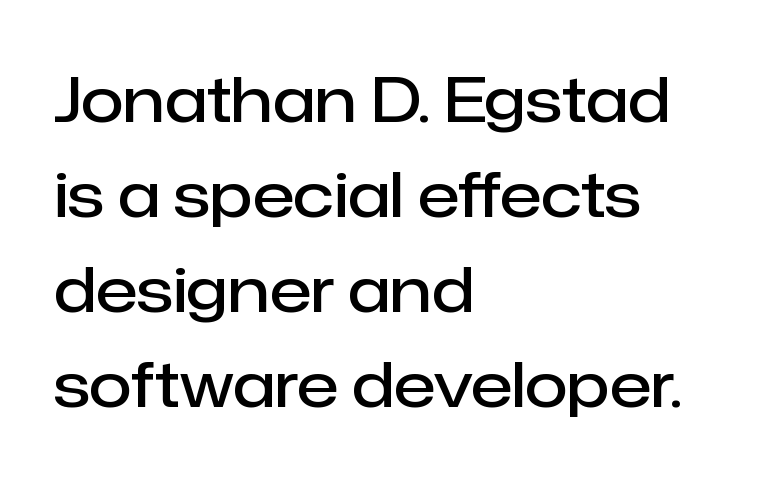
{"serif": "no", "italic": "no", "bold": "semi", "weight": "semibold", "width": "normal", "stroke_contrast": "low", "x_height": "medium", "monospaced": "no", "underline": "no", "align": "left", "line_spacing": "normal", "line_spacing_ratio": 1.53, "letter_spacing": "normal", "letter_spacing_em": 0.0, "glyph_px": 62}
